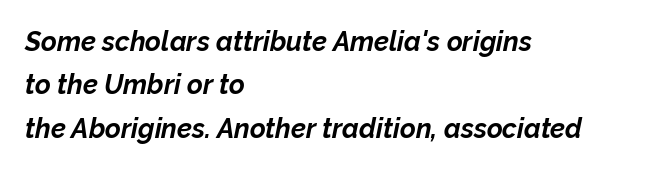
{"italic": "yes", "lean": "right", "slant_degrees": 12, "bold": "yes", "underline": "no", "align": "left", "line_spacing": "normal", "line_spacing_ratio": 1.61, "letter_spacing": "normal", "letter_spacing_em": 0.0, "glyph_px": 27}
